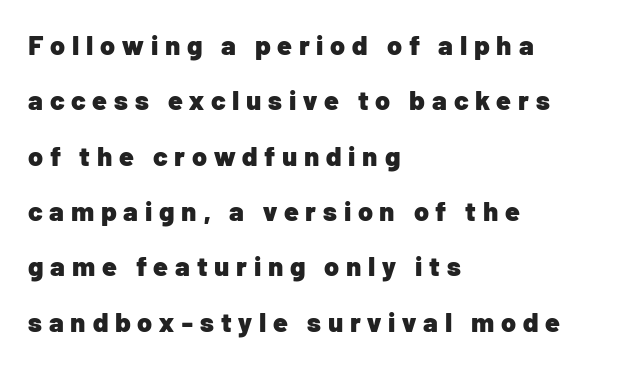
Q: Is the text bold? A: Yes.
Q: Is the text italic (slanted)? A: No, it is upright.
Q: Is the text underlined? A: No.
Q: How is the paragraph aligned? A: Left-aligned.
Q: Is the spacing between letters normal or unusually wide? A: Unusually wide.
Q: Is the spacing between lines tight, normal or loose? A: Loose.
